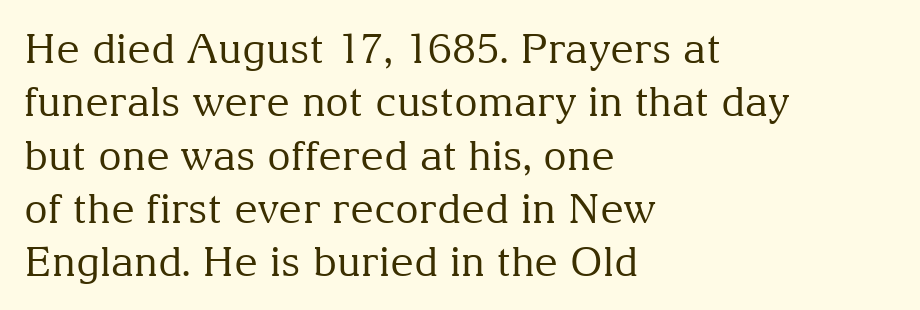
The image shows 41 px regular-weight serif type, upright; set left-aligned, normal line spacing (1.3x), normal letter spacing, not underlined; medium stroke contrast and a medium x-height.
